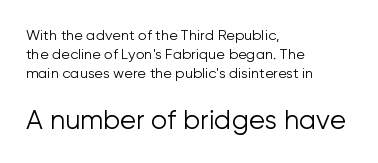
The image shows 26 px text type, upright; set left-aligned, normal line spacing (1.35x), normal letter spacing, not underlined; the second (bottom) block is 1.86x larger.
